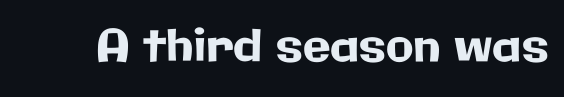
Q: Is the text italic (slanted)? A: No, it is upright.
Q: Is the typeface a serif or a sans-serif typeface? A: Sans-serif.
Q: Is the text underlined? A: No.
Q: Is the spacing between letters normal or unusually wide? A: Normal.
Q: Width (condensed, normal, or wide)? A: Normal.
Q: Stroke contrast? A: Low.
Q: x-height? A: Medium.
Q: Monospaced? A: No.
